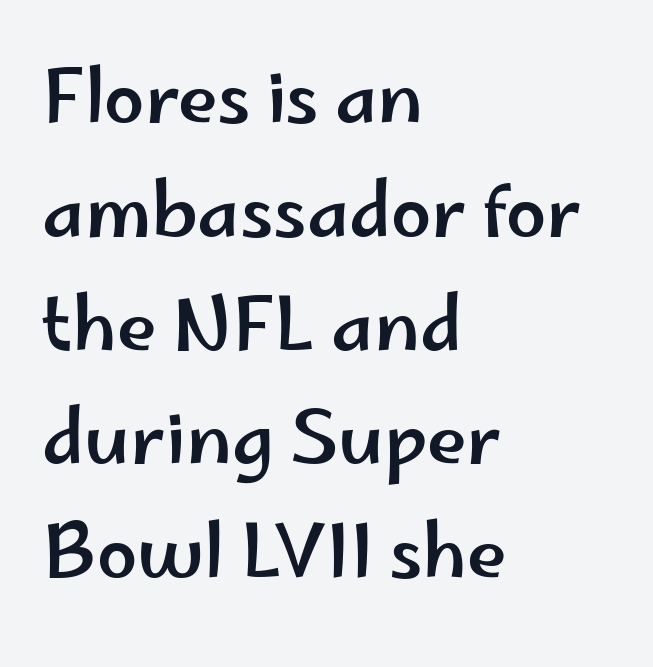
Q: Is the text italic (slanted)? A: No, it is upright.
Q: Is the typeface a serif or a sans-serif typeface? A: Sans-serif.
Q: Is the text underlined? A: No.
Q: How is the paragraph aligned? A: Left-aligned.
Q: Is the spacing between letters normal or unusually wide? A: Normal.
Q: Is the spacing between lines tight, normal or loose? A: Normal.
Q: Width (condensed, normal, or wide)? A: Wide.
Q: Stroke contrast? A: Low.
Q: x-height? A: Small.
Q: Monospaced? A: No.
